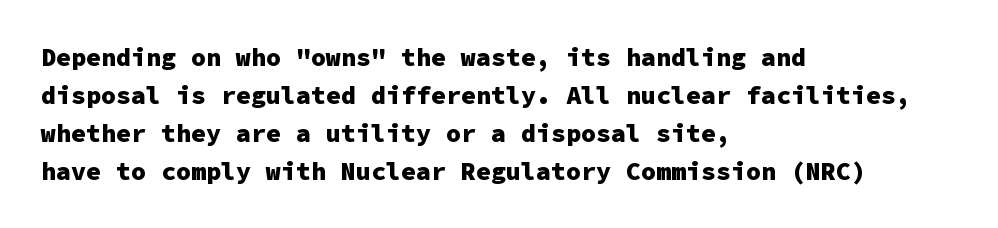
The image shows 25 px bold type, upright; set left-aligned, normal line spacing (1.52x), normal letter spacing, not underlined.
